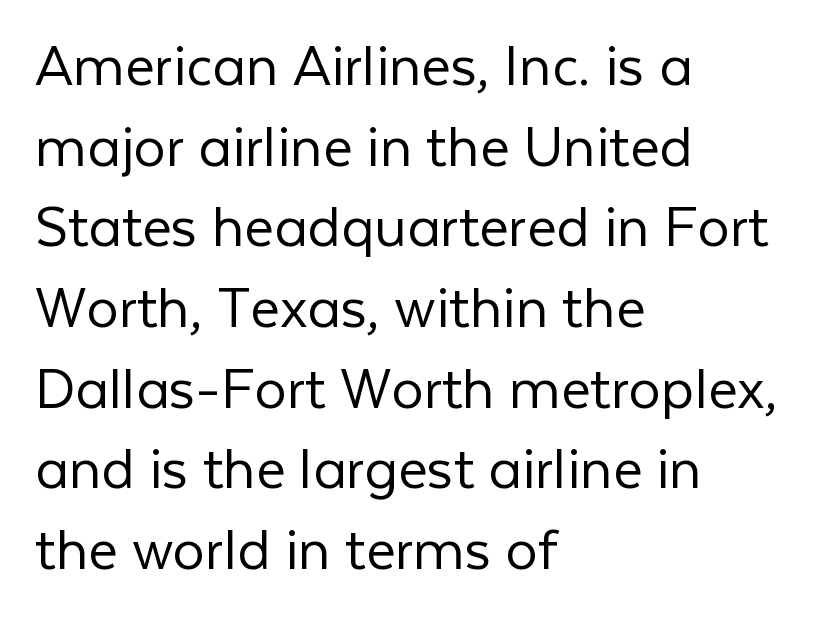
Typeset ragged right — the left edge is the straight one. The type sits square on the baseline with zero lean. These lines sit exactly where default settings would place them. The specimen omits any rule beneath the text block's lines. Inter-character spacing is left at the font's built-in metrics. The designer went with a sans here, leaving each stem footless.
